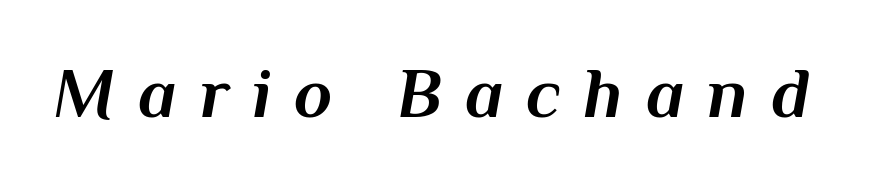
Q: Is the text bold? A: Yes.
Q: Is the text italic (slanted)? A: Yes, it leans right by about 10 degrees.
Q: Is the text underlined? A: No.
Q: Is the spacing between letters normal or unusually wide? A: Unusually wide.
Q: Width (condensed, normal, or wide)? A: Normal.
Q: Stroke contrast? A: Medium.
Q: x-height? A: Medium.
Q: Monospaced? A: No.
